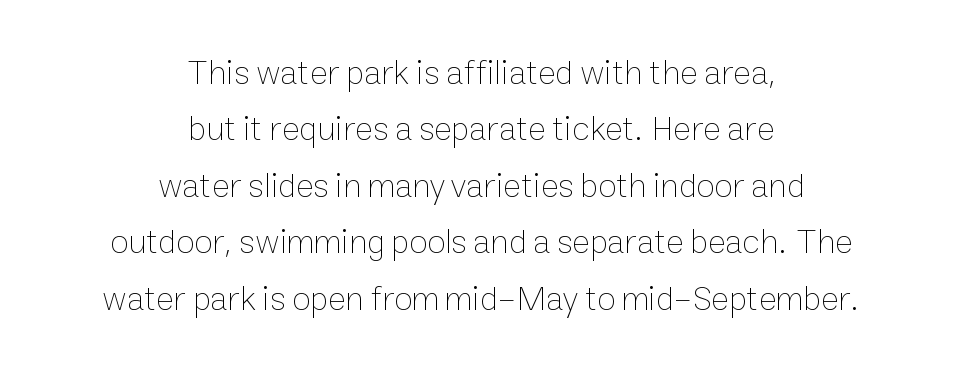
Q: Is the text bold? A: No.
Q: Is the text italic (slanted)? A: No, it is upright.
Q: Is the text underlined? A: No.
Q: How is the paragraph aligned? A: Centered.
Q: Is the spacing between letters normal or unusually wide? A: Normal.
Q: Is the spacing between lines tight, normal or loose? A: Normal.
Q: Width (condensed, normal, or wide)? A: Normal.
Q: Stroke contrast? A: Low.
Q: x-height? A: Medium.
Q: Monospaced? A: No.
